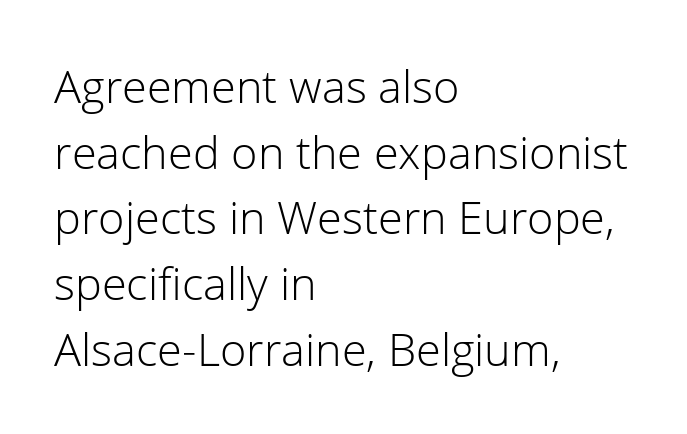
Compared with typical paragraphs, the rows here are spaced about the same. This sample has the flowing, uneven cadence of proportional lettering. The typeface has the unassuming heft of standard copy or less. Serif or sans? Sans — the stroke terminals are bare. Any mark beneath the type? The region is blank. Layout note: lines flush left.
